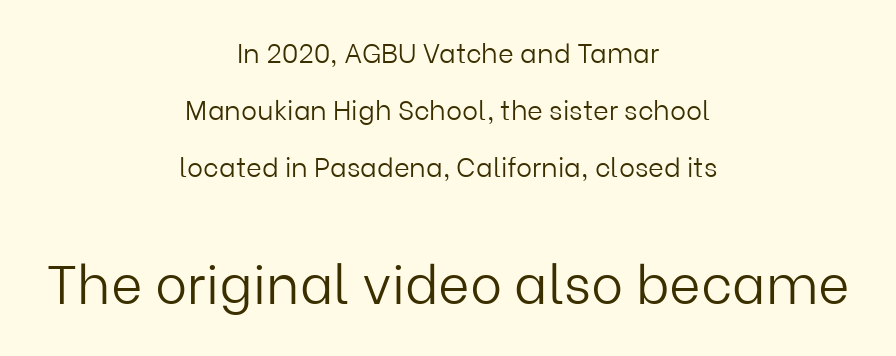
Q: Is the text bold? A: No.
Q: Is the text italic (slanted)? A: No, it is upright.
Q: Is the typeface a serif or a sans-serif typeface? A: Sans-serif.
Q: Is the text underlined? A: No.
Q: How is the paragraph aligned? A: Centered.
Q: Is the spacing between letters normal or unusually wide? A: Normal.
Q: Is the spacing between lines tight, normal or loose? A: Loose.
Q: Which block of text is set in a larger size, the first (top) or the second (bottom)? A: The second (bottom) one.
Q: Width (condensed, normal, or wide)? A: Normal.
Q: Stroke contrast? A: Low.
Q: x-height? A: Medium.
Q: Monospaced? A: No.
